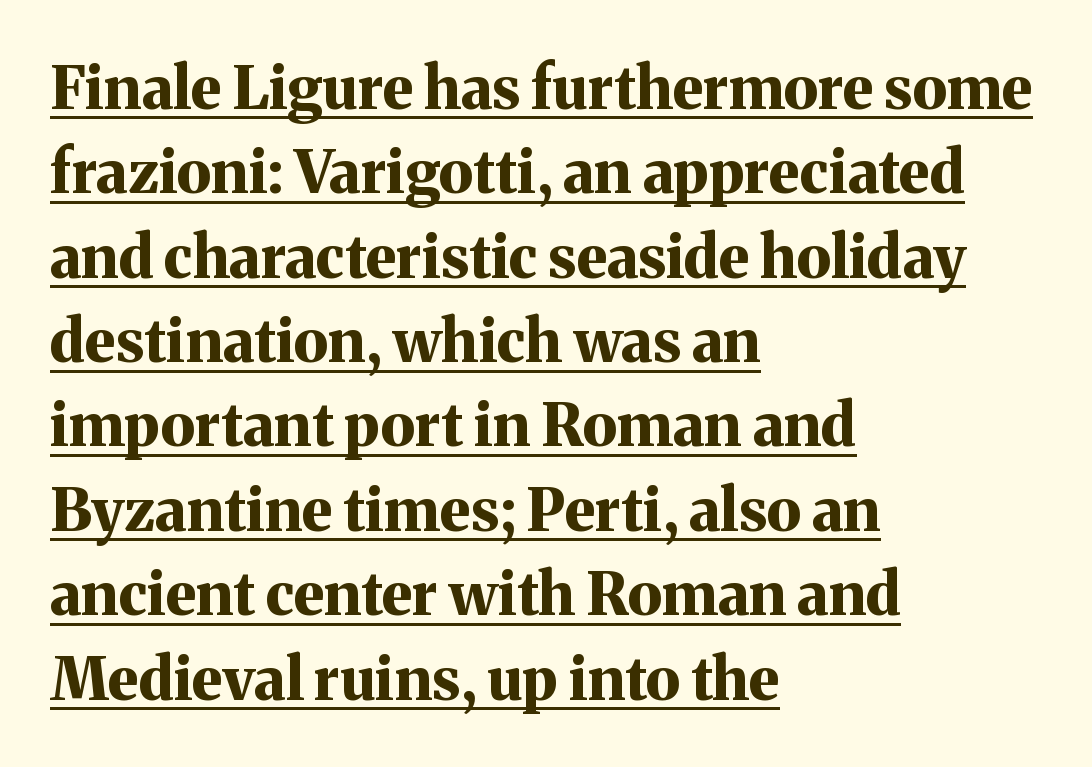
Q: Is the text bold? A: Yes.
Q: Is the text italic (slanted)? A: No, it is upright.
Q: Is the typeface a serif or a sans-serif typeface? A: Serif.
Q: Is the text underlined? A: Yes.
Q: How is the paragraph aligned? A: Left-aligned.
Q: Is the spacing between letters normal or unusually wide? A: Normal.
Q: Is the spacing between lines tight, normal or loose? A: Normal.
Q: Width (condensed, normal, or wide)? A: Normal.
Q: Stroke contrast? A: Medium.
Q: x-height? A: Medium.
Q: Monospaced? A: No.
